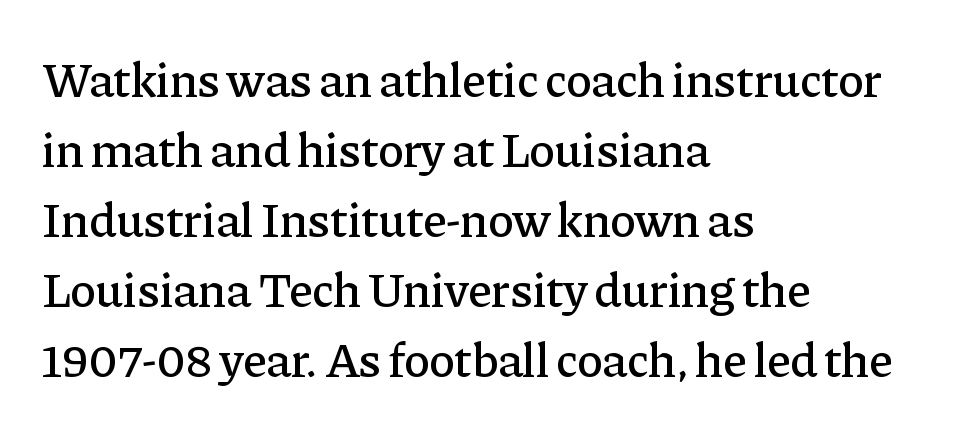
Compared with typical paragraphs, the rows here are spaced about the same. The face used here is seriffed, in the tradition of book romans. Between one letter and the next there's only the usual sliver of space. The rag falls on the right side of this text block. Type without underlining. Each letter keeps its own natural width here, so spacing adapts to shape.
